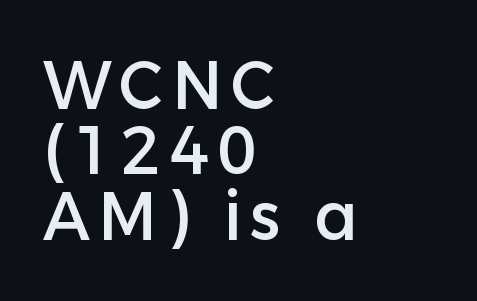
The image shows 68 px sans-serif type, upright; set left-aligned, tight line spacing (0.96x), not underlined; low stroke contrast and a medium x-height.
